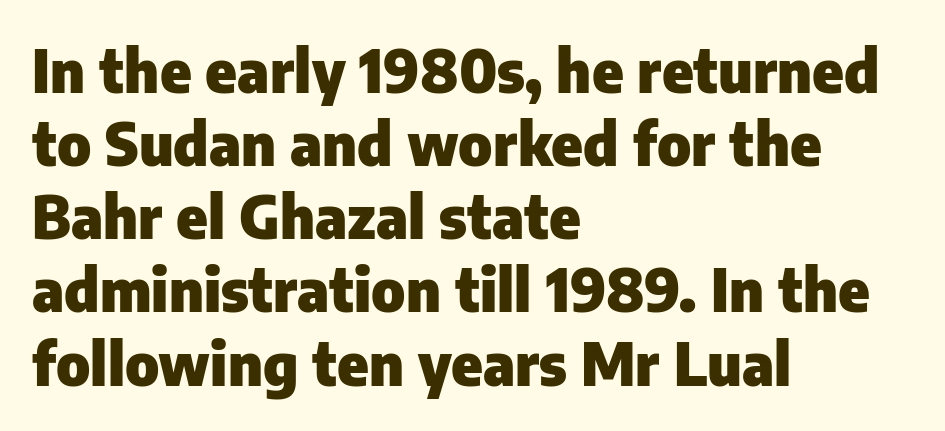
This is sans-serif lettering, the kind often seen on screens and signage. Vertical strokes here are truly vertical. These lines stack with their left ends in a neat column. Pretty heavy lettering here — definitely bold.
